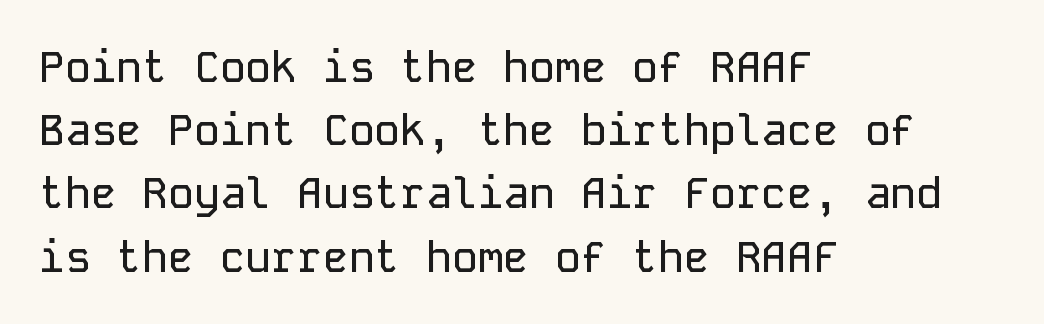
Beneath every word, the page is bare. Teacher's note: observe the even left margin — that is flush-left alignment. How are the letters spaced? Ordinarily, with no added tracking. Spacing verdict: monospaced, one width for all characters. Does the type have serifs? No, each stem ends abruptly.
